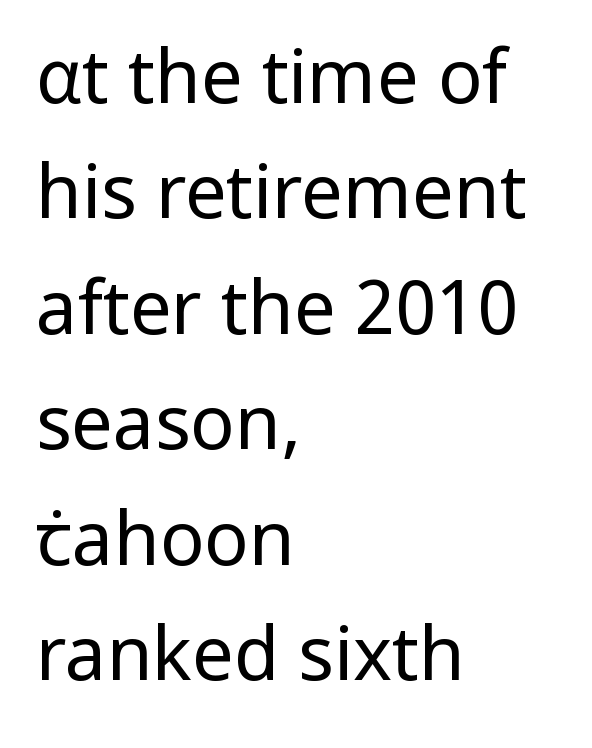
The image shows 74 px regular-weight sans-serif type, upright; set left-aligned, normal line spacing (1.56x), normal letter spacing, not underlined; low stroke contrast and a medium x-height.
